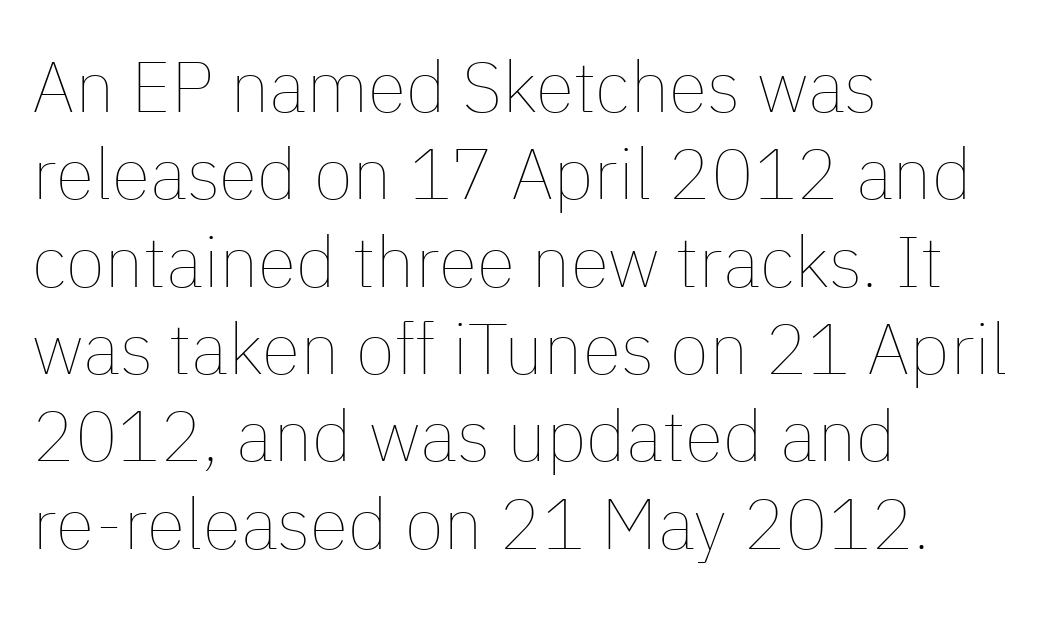
Q: Is the text bold? A: No.
Q: Is the text italic (slanted)? A: No, it is upright.
Q: Is the text underlined? A: No.
Q: How is the paragraph aligned? A: Left-aligned.
Q: Is the spacing between letters normal or unusually wide? A: Normal.
Q: Width (condensed, normal, or wide)? A: Normal.
Q: Stroke contrast? A: Low.
Q: x-height? A: Medium.
Q: Monospaced? A: No.
